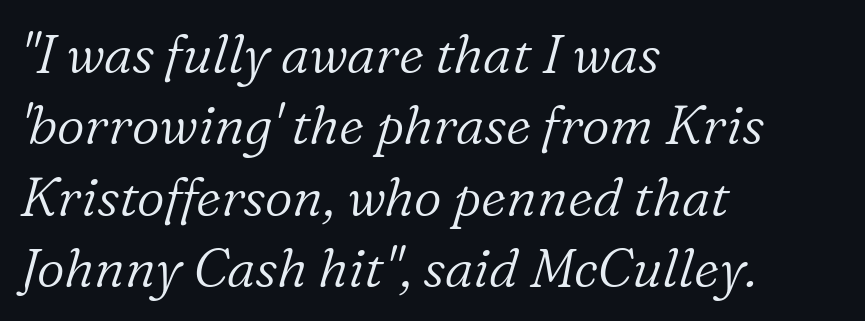
{"serif": "yes", "italic": "yes", "lean": "right", "slant_degrees": 16, "bold": "no", "weight": "light", "width": "normal", "stroke_contrast": "low", "x_height": "medium", "monospaced": "no", "underline": "no", "align": "left", "line_spacing": "normal", "line_spacing_ratio": 1.32, "letter_spacing": "normal", "letter_spacing_em": 0.0, "glyph_px": 54}
